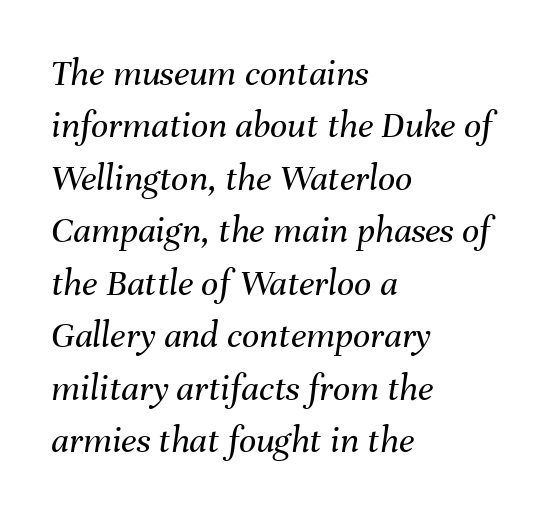
Unmarked baselines from the first word to the last. The face used here is rendered with its standard letterfit. One glance says typical: line gaps are just what's usual. The passage shown is typed in a proportional face where columns would drift. Each stroke keeps to a modest, everyday thickness or less. If you drew a ruler down the left edge, every line would touch it.
